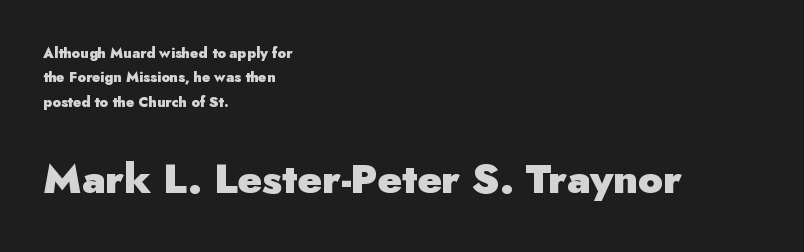
If you drew a ruler down the left edge, every line would touch it. Character widths vary here, with narrow letters taking less room than wide ones. Strong, thick strokes mark this as bold type. Block two is the big one; block one sits smaller above it. Ordinary non-slanted type is in use.
